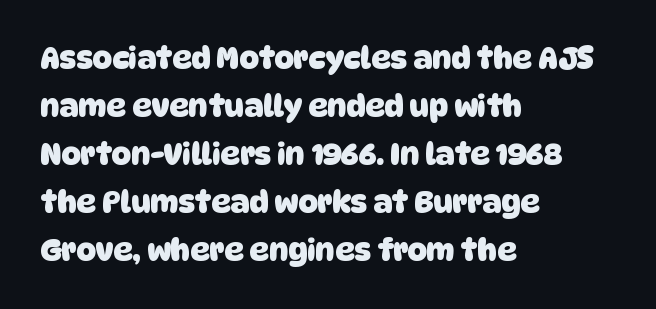
{"serif": "no", "bold": "yes", "weight": "heavy", "width": "normal", "stroke_contrast": "low", "x_height": "large", "monospaced": "no", "underline": "no", "align": "left", "line_spacing": "normal", "line_spacing_ratio": 1.6, "letter_spacing": "normal", "letter_spacing_em": 0.0, "glyph_px": 30}
